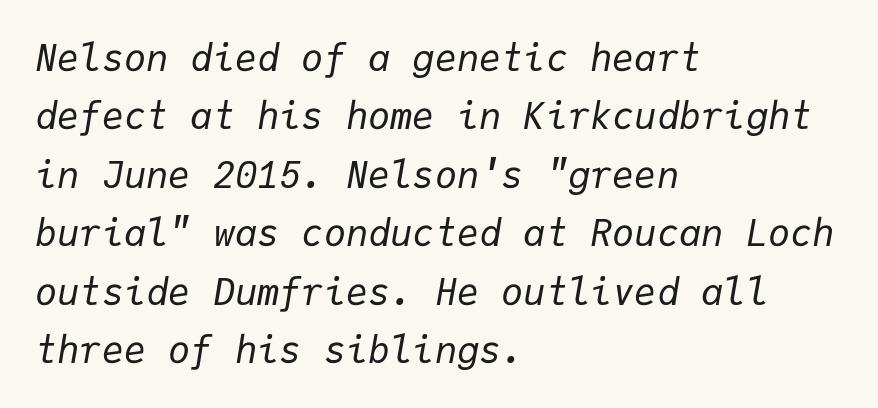
The image shows 37 px regular-weight type, italic (leaning right), monospaced; set left-aligned, normal line spacing (1.58x), normal letter spacing, not underlined; low stroke contrast and a medium x-height.
